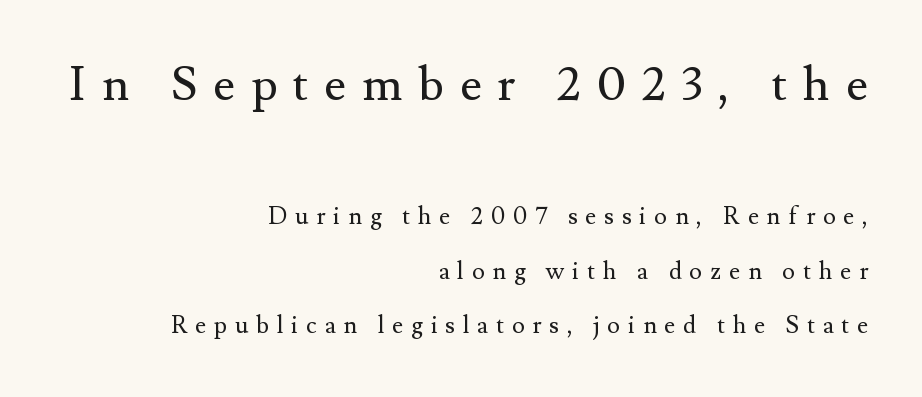
The image shows 48 px regular-weight serif type, upright; set right-aligned, loose line spacing (2.27x), unusually wide letter spacing (+0.33 em), not underlined; the first (top) block is 2.0x larger; medium stroke contrast and a small x-height.
